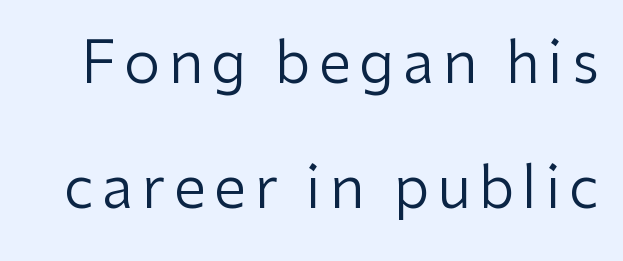
Q: Is the text bold? A: No.
Q: Is the text italic (slanted)? A: No, it is upright.
Q: Is the typeface a serif or a sans-serif typeface? A: Sans-serif.
Q: Is the text underlined? A: No.
Q: Is the spacing between lines tight, normal or loose? A: Loose.
Q: Width (condensed, normal, or wide)? A: Normal.
Q: Stroke contrast? A: Low.
Q: x-height? A: Medium.
Q: Monospaced? A: No.
